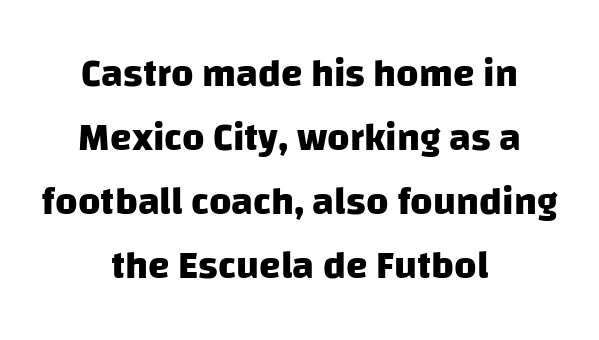
Layout note: lines centered. Horizontal bands of white between lines are of average thickness. Each letter keeps its own natural width here, so spacing adapts to shape. These lines keep a tight, regular rhythm from letter to letter. Does the weight exceed regular? Yes, all the way to bold. No feet cap the strokes, marking this as sans-serif type.
